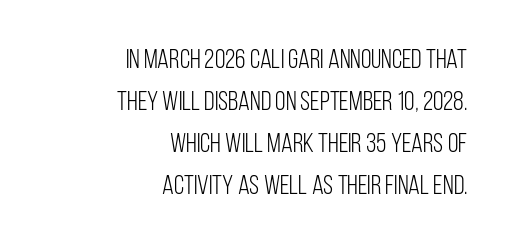
The image shows 27 px text type, upright; set right-aligned, normal line spacing (1.55x), normal letter spacing, not underlined.
